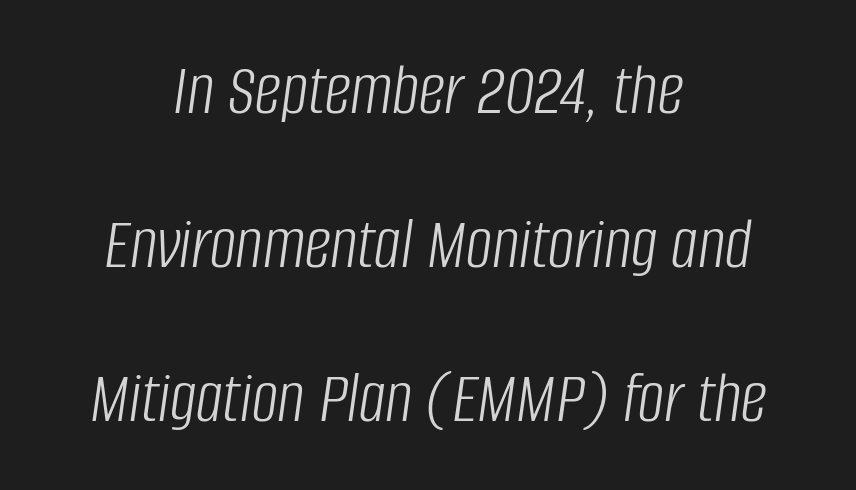
The image shows 74 px light, condensed type, italic (leaning right); set centered, loose line spacing (2.08x), normal letter spacing, not underlined; low stroke contrast and a large x-height.
